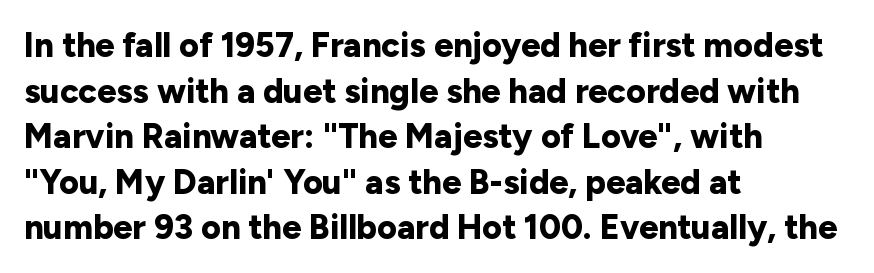
{"serif": "no", "italic": "no", "bold": "yes", "weight": "bold", "width": "normal", "stroke_contrast": "low", "x_height": "medium", "monospaced": "no", "underline": "no", "align": "left", "line_spacing": "normal", "line_spacing_ratio": 1.34, "letter_spacing": "normal", "letter_spacing_em": 0.0, "glyph_px": 34}
